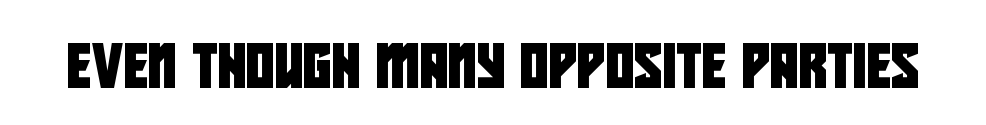
The image shows 44 px condensed sans-serif type; set normal letter spacing, not underlined; low stroke contrast and a large x-height.
